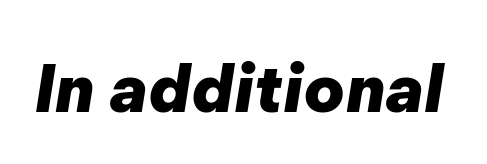
{"italic": "yes", "lean": "right", "slant_degrees": 9, "bold": "yes", "weight": "heavy", "width": "normal", "stroke_contrast": "low", "x_height": "medium", "monospaced": "no", "underline": "no", "letter_spacing": "normal", "letter_spacing_em": 0.0, "glyph_px": 64}
